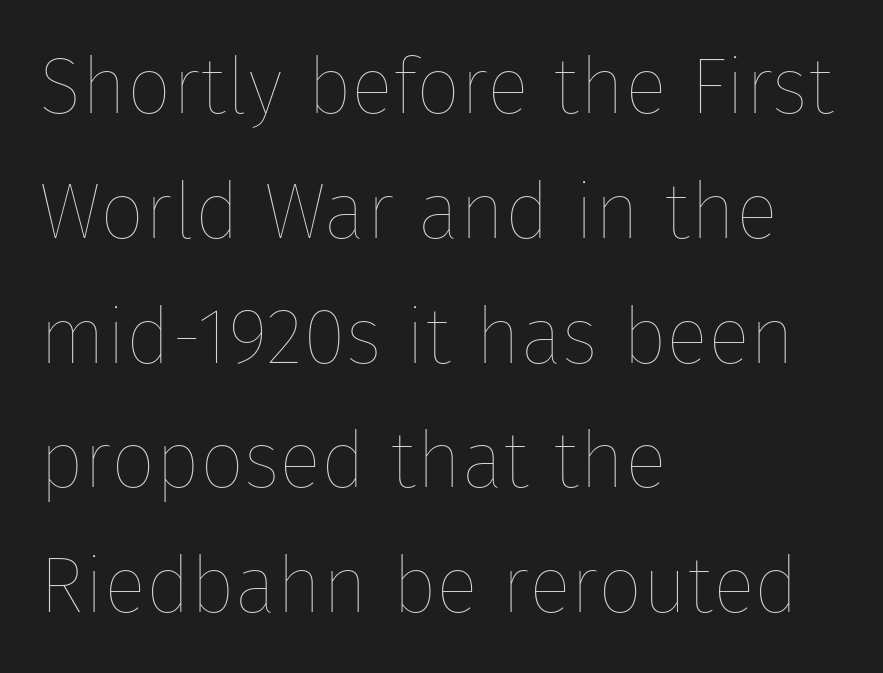
Every character sits straight up, as roman type does. Tracking value appears to be zero — textbook default spacing. These lines are rendered in a variable-pitch font. Heft: none added — not bold.
